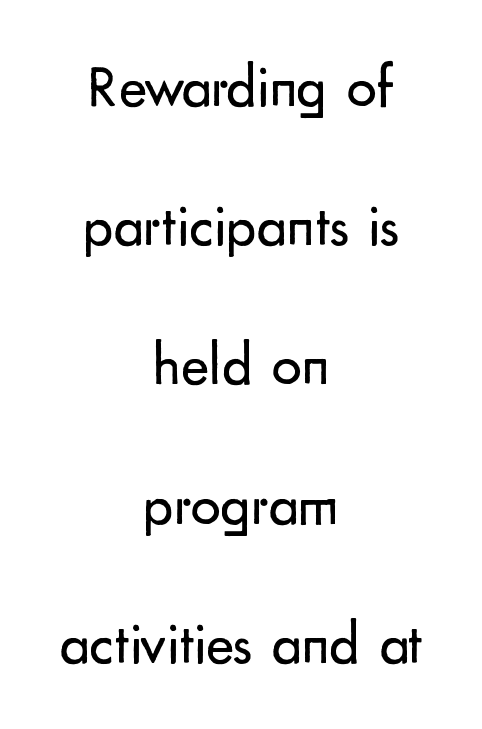
Q: Is the text bold? A: No.
Q: Is the text italic (slanted)? A: No, it is upright.
Q: Is the typeface a serif or a sans-serif typeface? A: Sans-serif.
Q: Is the text underlined? A: No.
Q: How is the paragraph aligned? A: Centered.
Q: Is the spacing between letters normal or unusually wide? A: Normal.
Q: Is the spacing between lines tight, normal or loose? A: Loose.
Q: Width (condensed, normal, or wide)? A: Normal.
Q: Stroke contrast? A: Low.
Q: x-height? A: Small.
Q: Monospaced? A: No.
